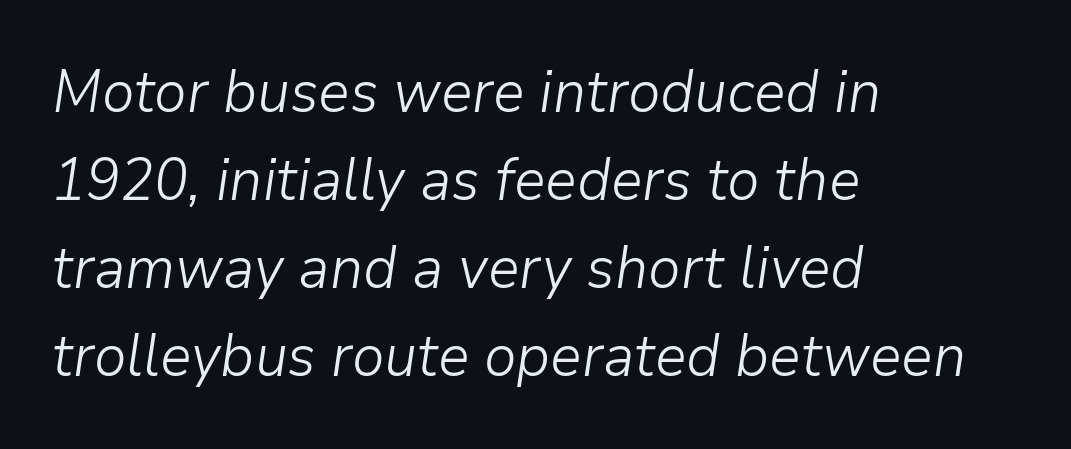
The image shows 59 px light type, italic (leaning right); set left-aligned, normal line spacing (1.49x), normal letter spacing, not underlined; low stroke contrast and a medium x-height.
